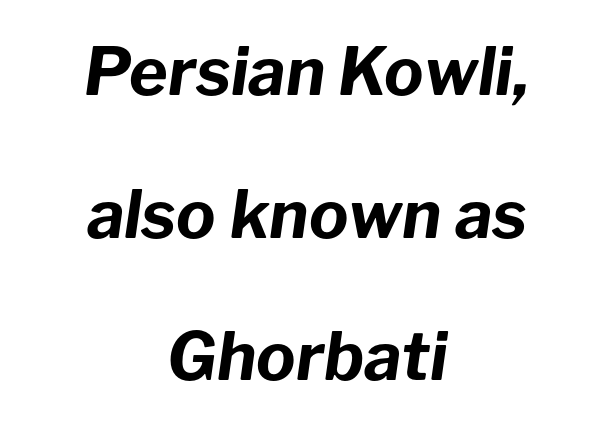
The image shows 66 px bold type, italic (leaning right); set centered, loose line spacing (2.16x), normal letter spacing, not underlined; low stroke contrast and a medium x-height.
